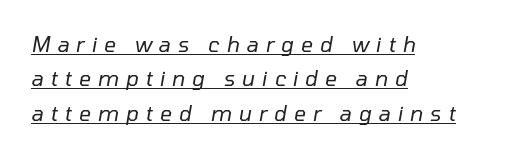
The image shows 21 px text type, italic (leaning right); set left-aligned, normal line spacing (1.64x), unusually wide letter spacing (+0.33 em), underlined.
